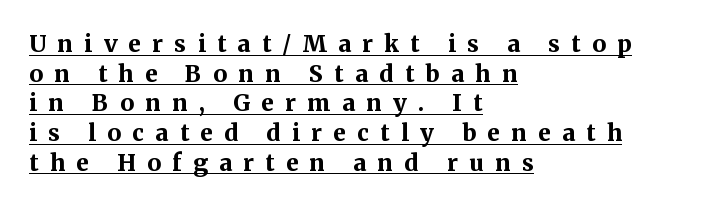
Q: Is the text bold? A: Yes.
Q: Is the text italic (slanted)? A: No, it is upright.
Q: Is the text underlined? A: Yes.
Q: How is the paragraph aligned? A: Left-aligned.
Q: Is the spacing between letters normal or unusually wide? A: Unusually wide.
Q: Is the spacing between lines tight, normal or loose? A: Normal.
